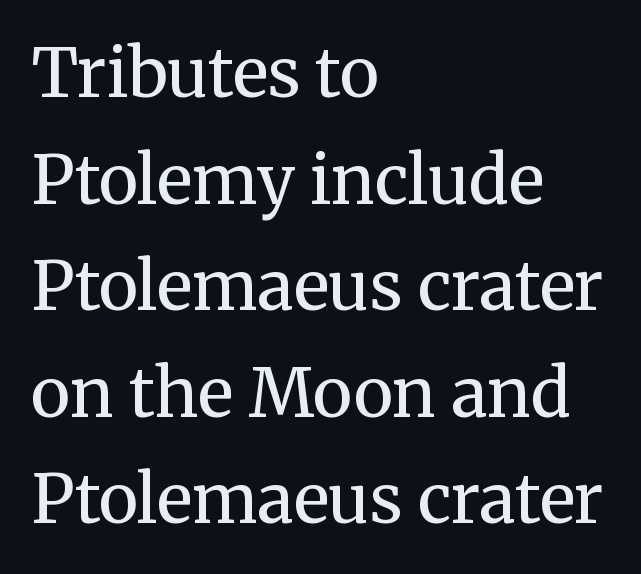
These lines stack with their left ends in a neat column. Heaviness? Minimal to ordinary, like unemphasized prose. In terms of letterspacing, this is plain default setting. Do the characters align in a grid? No, the font is proportional. Observe the serifs anchoring each vertical stroke in this sample.
